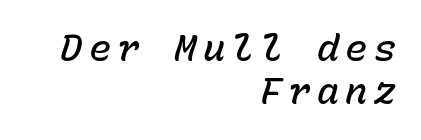
Q: Is the text bold? A: Semi-bold.
Q: Is the text italic (slanted)? A: Yes, it leans right by about 15 degrees.
Q: Is the text underlined? A: No.
Q: How is the paragraph aligned? A: Right-aligned.
Q: Width (condensed, normal, or wide)? A: Normal.
Q: Stroke contrast? A: Low.
Q: x-height? A: Medium.
Q: Monospaced? A: Yes.
